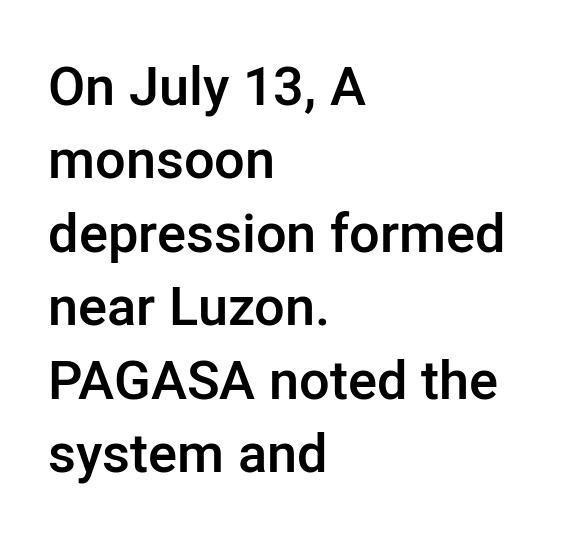
The image shows 54 px semibold sans-serif type, upright; set left-aligned, normal line spacing (1.36x), normal letter spacing, not underlined; low stroke contrast and a medium x-height.
